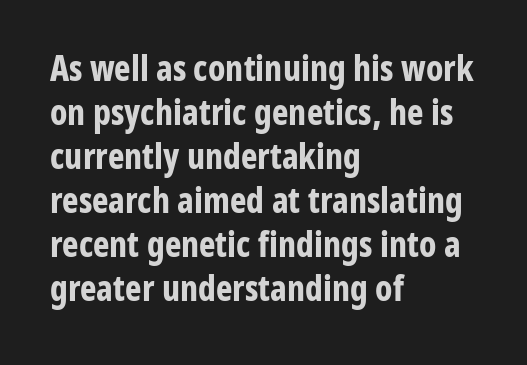
The image shows 35 px bold, condensed sans-serif type, upright; set left-aligned, normal line spacing (1.26x), normal letter spacing, not underlined; low stroke contrast and a medium x-height.
